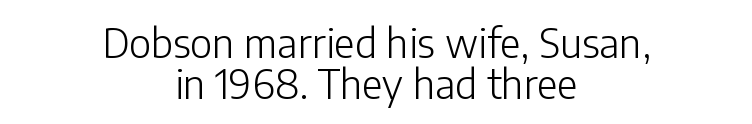
The image shows 40 px light sans-serif type, upright; set centered, tight line spacing (1.02x), normal letter spacing, not underlined; low stroke contrast and a medium x-height.
